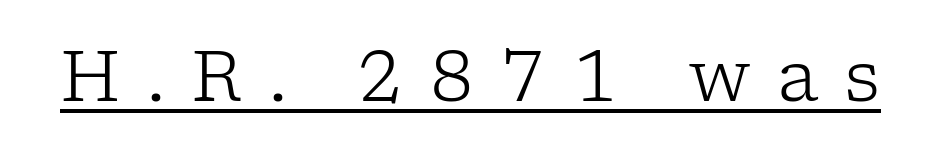
The image shows 70 px light serif type, upright; set unusually wide letter spacing (+0.37 em), underlined; low stroke contrast and a medium x-height.
